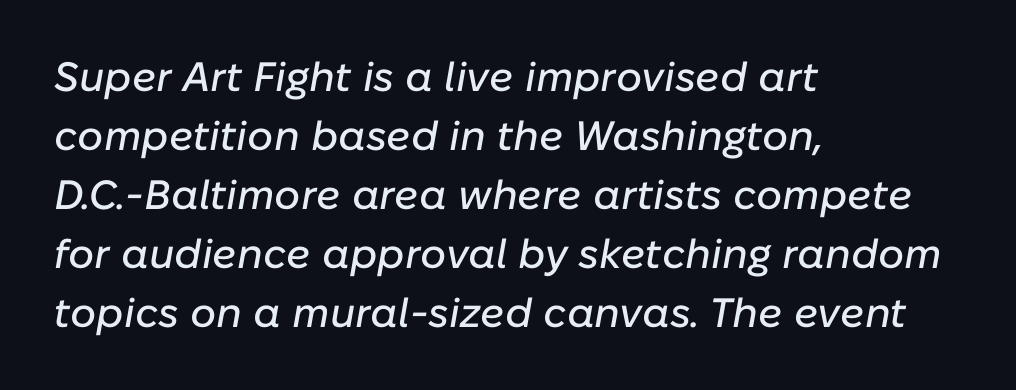
The image shows 41 px text type, italic (leaning right); set left-aligned, normal line spacing (1.44x), normal letter spacing, not underlined; low stroke contrast and a medium x-height.
